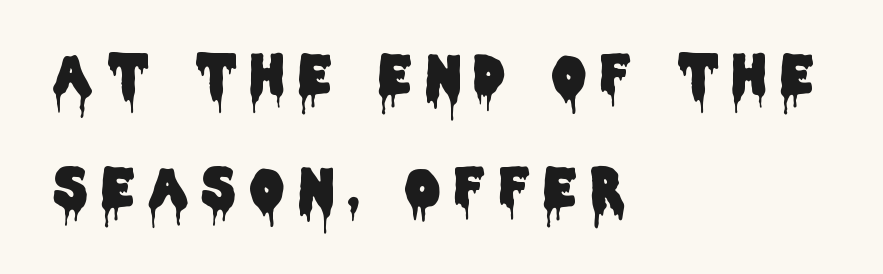
Q: Is the text italic (slanted)? A: No, it is upright.
Q: Is the typeface a serif or a sans-serif typeface? A: Sans-serif.
Q: Is the text underlined? A: No.
Q: How is the paragraph aligned? A: Left-aligned.
Q: Is the spacing between letters normal or unusually wide? A: Unusually wide.
Q: Is the spacing between lines tight, normal or loose? A: Loose.
Q: Width (condensed, normal, or wide)? A: Condensed.
Q: Stroke contrast? A: Low.
Q: x-height? A: Large.
Q: Monospaced? A: No.
